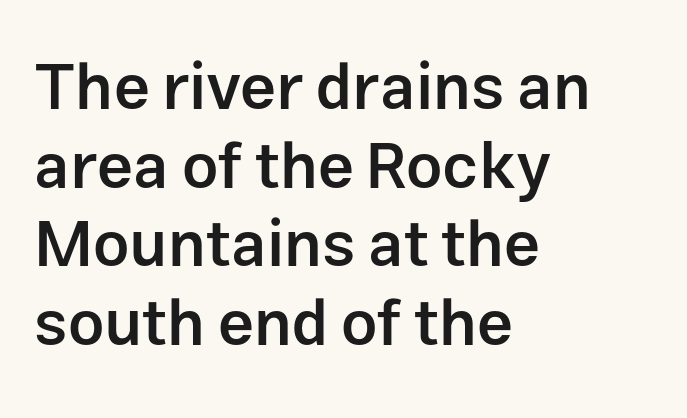
A typesetter would label this face a sans. Do the characters align in a grid? No, the font is proportional. Clear beneath every line of the passage. Every stem runs plumb, perpendicular to the baseline. Is the type bold? Partly — it's a semibold, heavier than regular but not fully bold.
